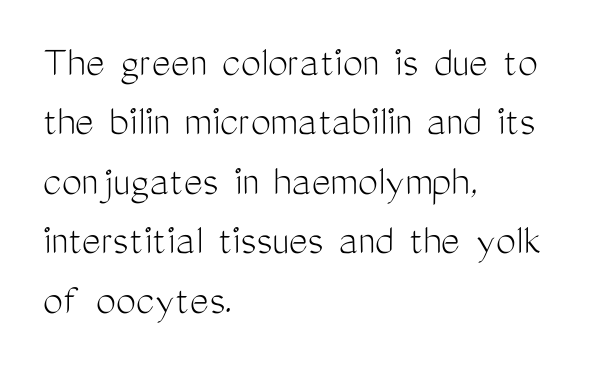
Q: Is the text bold? A: No.
Q: Is the text italic (slanted)? A: No, it is upright.
Q: Is the typeface a serif or a sans-serif typeface? A: Sans-serif.
Q: Is the text underlined? A: No.
Q: How is the paragraph aligned? A: Left-aligned.
Q: Is the spacing between letters normal or unusually wide? A: Normal.
Q: Is the spacing between lines tight, normal or loose? A: Normal.
Q: Width (condensed, normal, or wide)? A: Condensed.
Q: Stroke contrast? A: Medium.
Q: x-height? A: Medium.
Q: Monospaced? A: No.
